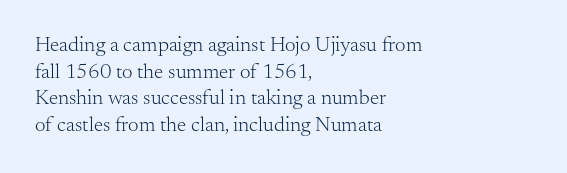
Q: Is the text bold? A: No.
Q: Is the text italic (slanted)? A: No, it is upright.
Q: Is the text underlined? A: No.
Q: How is the paragraph aligned? A: Left-aligned.
Q: Is the spacing between letters normal or unusually wide? A: Normal.
Q: Is the spacing between lines tight, normal or loose? A: Normal.
